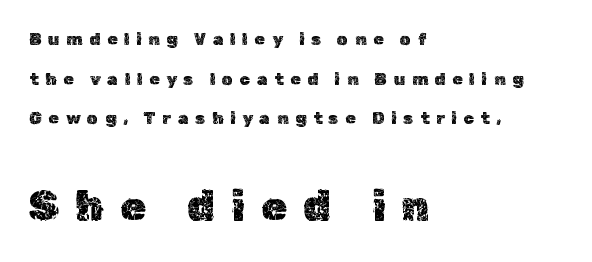
{"italic": "no", "width": "normal", "x_height": "medium", "monospaced": "no", "underline": "no", "align": "left", "line_spacing": "loose", "line_spacing_ratio": 2.33, "letter_spacing": "wide", "letter_spacing_em": 0.39, "larger_block": "second", "size_ratio": 2.47, "glyph_px": 42}
